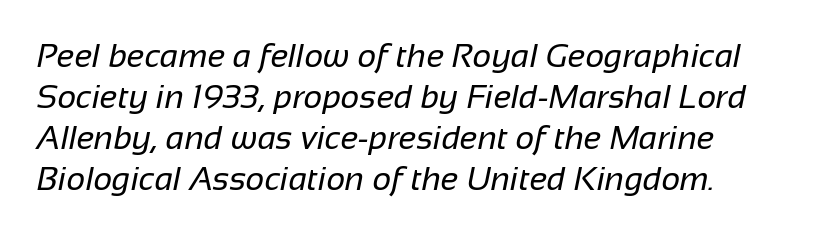
Q: Is the text bold? A: No.
Q: Is the typeface a serif or a sans-serif typeface? A: Sans-serif.
Q: Is the text underlined? A: No.
Q: How is the paragraph aligned? A: Left-aligned.
Q: Is the spacing between letters normal or unusually wide? A: Normal.
Q: Width (condensed, normal, or wide)? A: Normal.
Q: Stroke contrast? A: Low.
Q: x-height? A: Medium.
Q: Monospaced? A: No.
